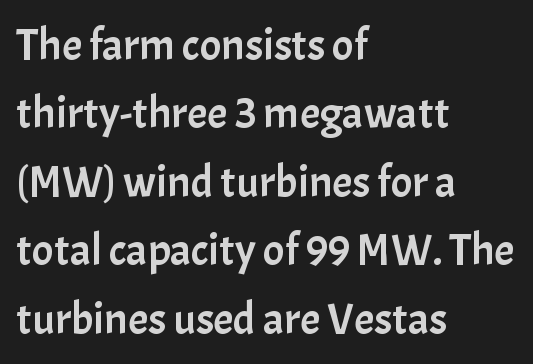
{"serif": "no", "italic": "no", "width": "normal", "stroke_contrast": "low", "x_height": "medium", "monospaced": "no", "underline": "no", "align": "left", "line_spacing": "normal", "line_spacing_ratio": 1.52, "letter_spacing": "normal", "letter_spacing_em": 0.0, "glyph_px": 45}
